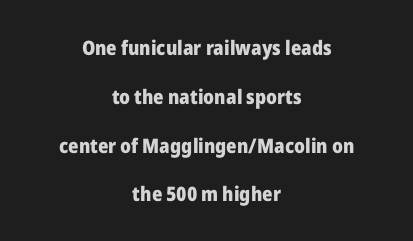
The lettering stays uniformly vertical, giving the passage a roman look. The rag falls on both sides of this text block equally. This sample trades compactness for vertical openness between lines. How heavy is the stroke? Heavy — this is a bold. Descenders hang freely into open space.
